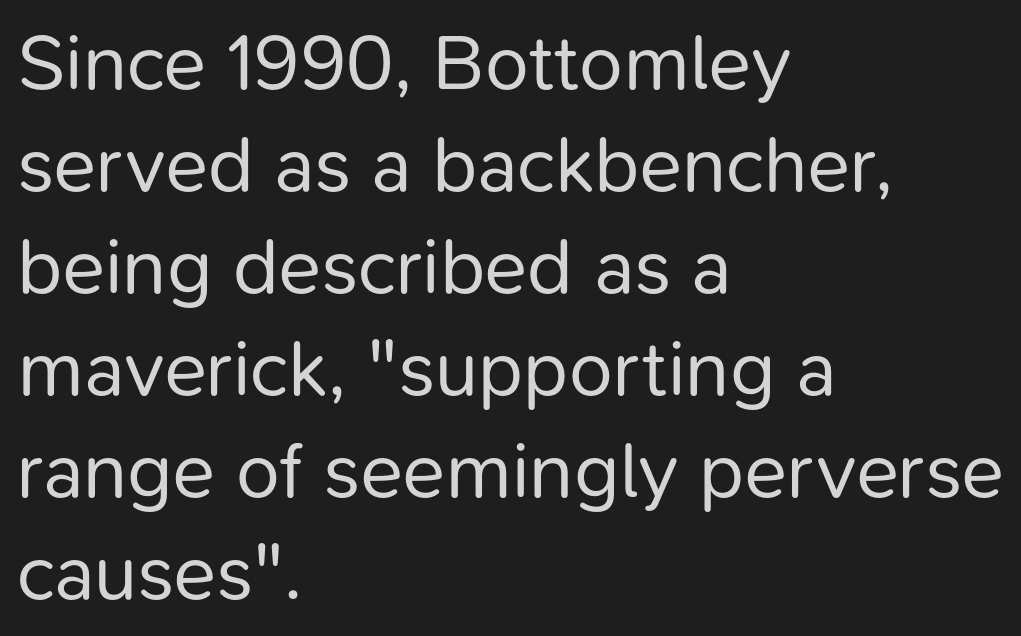
Inter-character spacing is left at the font's built-in metrics. A typesetter would call this proportional, since set widths differ per character. This reads as an unemphasized weight, regular at the heaviest. Honestly, there is no underline to notice here at all. Letterform terminals end flat and unadorned throughout the passage.
